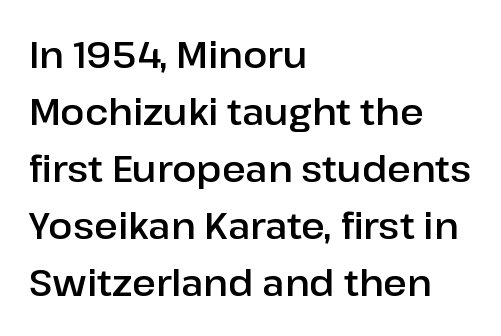
{"serif": "no", "italic": "no", "width": "normal", "stroke_contrast": "low", "x_height": "medium", "monospaced": "no", "underline": "no", "align": "left", "line_spacing": "normal", "line_spacing_ratio": 1.58, "letter_spacing": "normal", "letter_spacing_em": 0.0, "glyph_px": 36}
